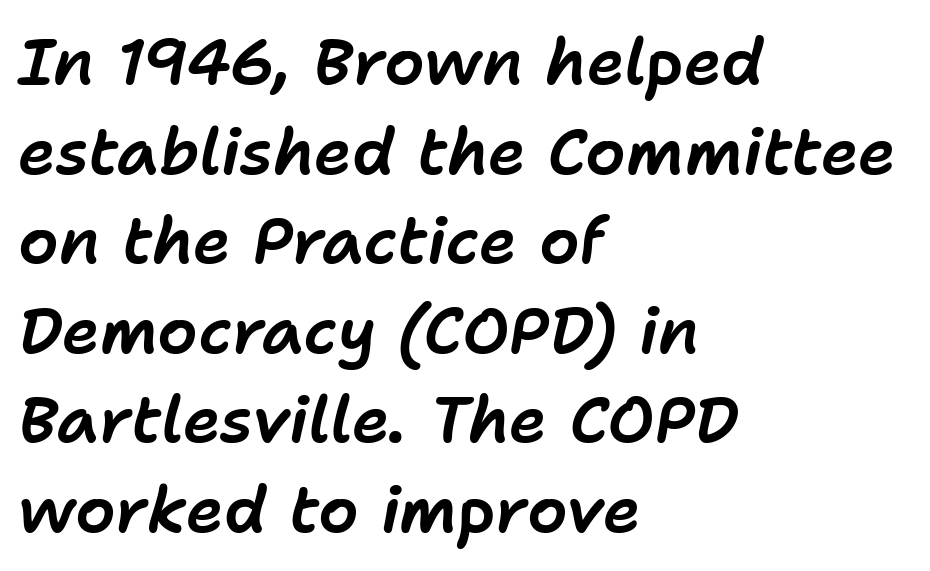
The image shows 64 px text type, italic (leaning right); set left-aligned, normal line spacing (1.4x), normal letter spacing, not underlined; low stroke contrast and a medium x-height.
